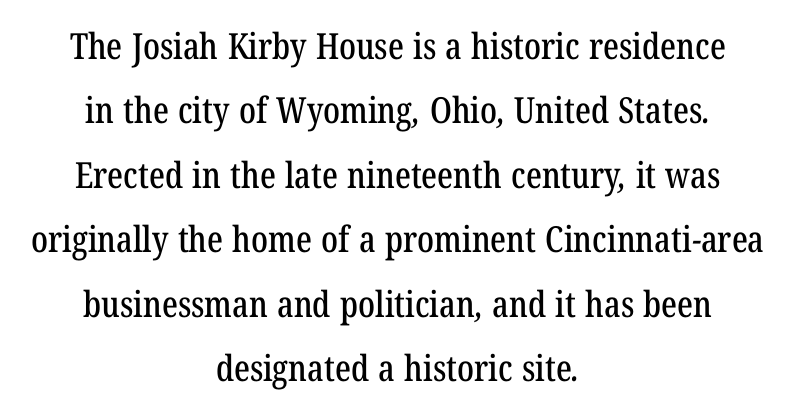
{"serif": "yes", "width": "condensed", "stroke_contrast": "low", "x_height": "medium", "monospaced": "no", "underline": "no", "align": "center", "line_spacing_ratio": 1.79, "letter_spacing": "normal", "letter_spacing_em": 0.0, "glyph_px": 36}
